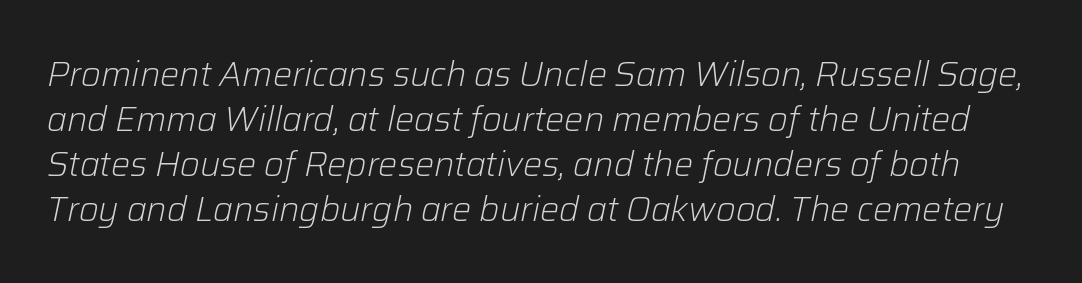
Proportional: the letters do not fall into vertical columns. An italicized treatment has been applied to the whole sample. Weight: regular or lighter. A bare baseline throughout the passage. Quick note: interline space is typical. Spacing between characters is what you'd get straight out of the box.
